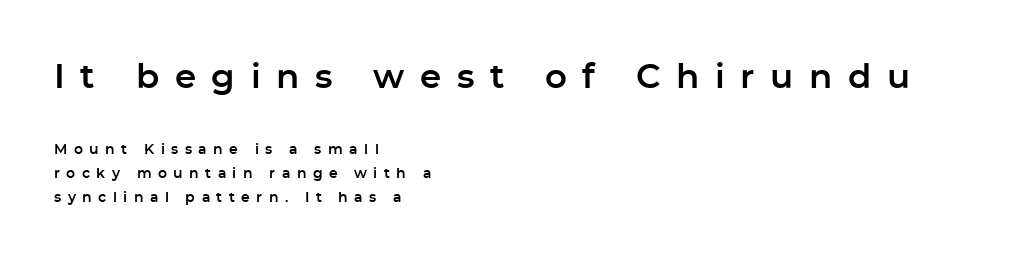
{"serif": "no", "italic": "no", "width": "normal", "stroke_contrast": "low", "x_height": "medium", "monospaced": "no", "underline": "no", "align": "left", "line_spacing_ratio": 1.73, "letter_spacing": "wide", "letter_spacing_em": 0.46, "larger_block": "first", "size_ratio": 2.43, "glyph_px": 34}
